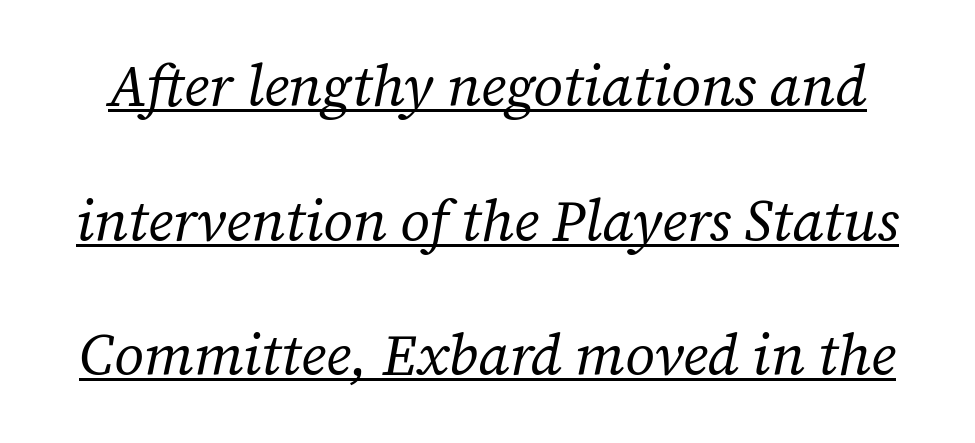
The leading is generous, giving the passage an open texture. What stands out about the letter spacing? Nothing — it is the standard amount. A typesetter would call this proportional, since set widths differ per character. Bold? No — there's no thickening of the strokes. Does the type have serifs? Yes, each stem ends in a small foot.
